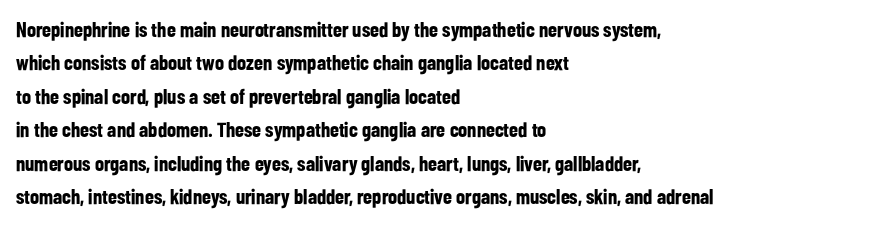
Q: Is the text bold? A: Yes.
Q: Is the text italic (slanted)? A: No, it is upright.
Q: Is the text underlined? A: No.
Q: How is the paragraph aligned? A: Left-aligned.
Q: Is the spacing between letters normal or unusually wide? A: Normal.
Q: Is the spacing between lines tight, normal or loose? A: Normal.
